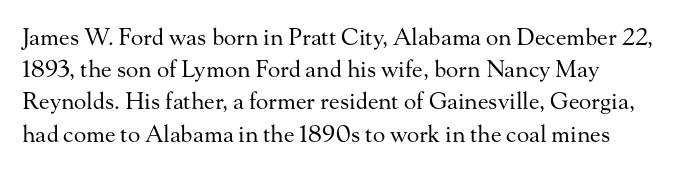
Q: Is the text bold? A: No.
Q: Is the text italic (slanted)? A: No, it is upright.
Q: Is the text underlined? A: No.
Q: How is the paragraph aligned? A: Left-aligned.
Q: Is the spacing between letters normal or unusually wide? A: Normal.
Q: Is the spacing between lines tight, normal or loose? A: Normal.
